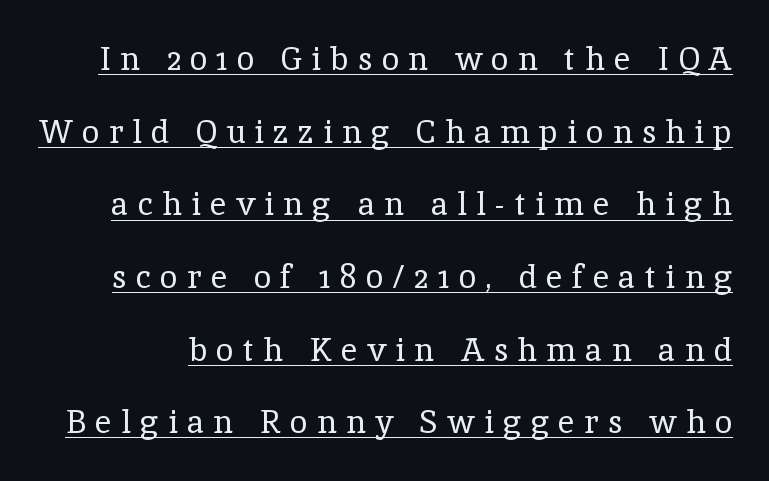
The image shows 32 px regular-weight serif type, upright; set loose line spacing (2.27x), unusually wide letter spacing (+0.29 em), underlined; a medium x-height.
